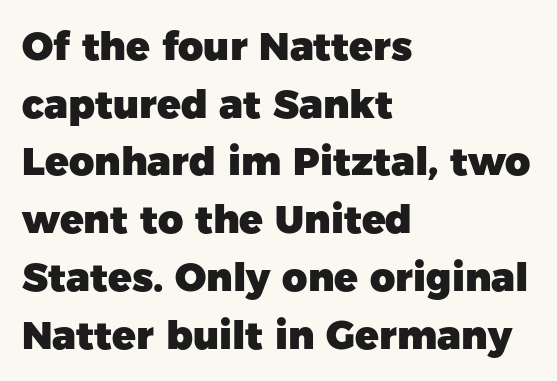
The image shows 39 px heavy sans-serif type, upright; set left-aligned, normal line spacing (1.48x), normal letter spacing, not underlined; low stroke contrast and a medium x-height.
